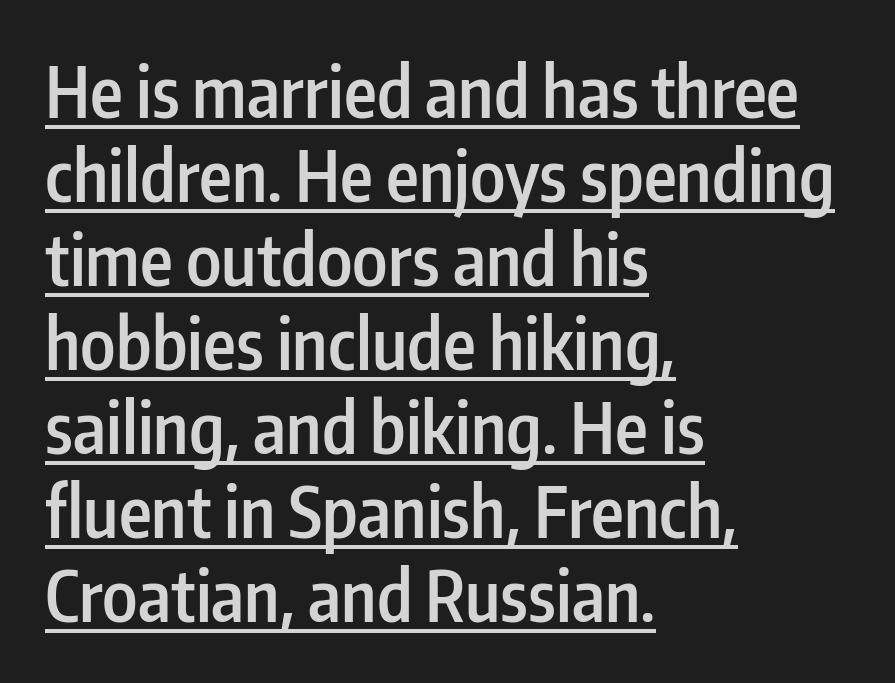
Q: Is the text bold? A: Semi-bold.
Q: Is the text italic (slanted)? A: No, it is upright.
Q: Is the typeface a serif or a sans-serif typeface? A: Sans-serif.
Q: Is the text underlined? A: Yes.
Q: How is the paragraph aligned? A: Left-aligned.
Q: Is the spacing between letters normal or unusually wide? A: Normal.
Q: Width (condensed, normal, or wide)? A: Condensed.
Q: Stroke contrast? A: Low.
Q: x-height? A: Medium.
Q: Monospaced? A: No.
